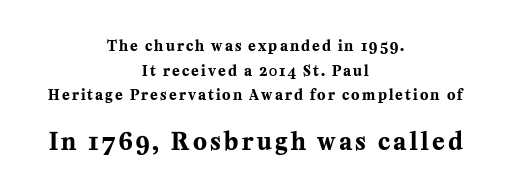
The image shows 23 px bold type, upright; set centered, line spacing 1.76x, not underlined; the second (bottom) block is 1.64x larger.
